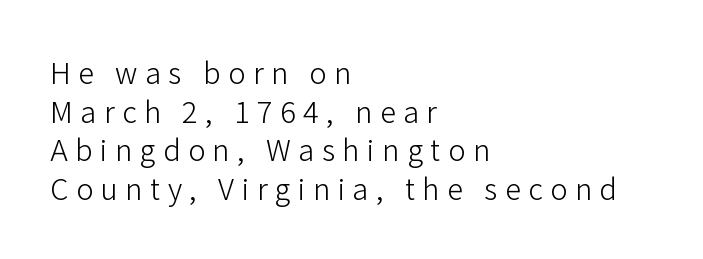
{"serif": "no", "italic": "no", "bold": "no", "weight": "light", "width": "normal", "stroke_contrast": "low", "x_height": "medium", "monospaced": "no", "underline": "no", "align": "left", "line_spacing": "normal", "line_spacing_ratio": 1.33, "letter_spacing": "wide", "letter_spacing_em": 0.26, "glyph_px": 29}
